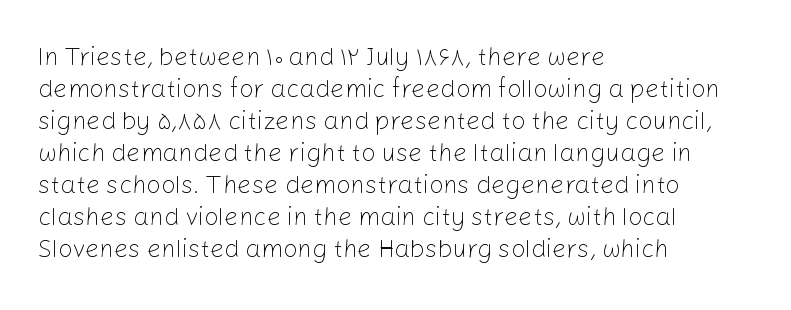
The image shows 25 px text type, upright; set left-aligned, normal line spacing (1.28x), normal letter spacing, not underlined.
